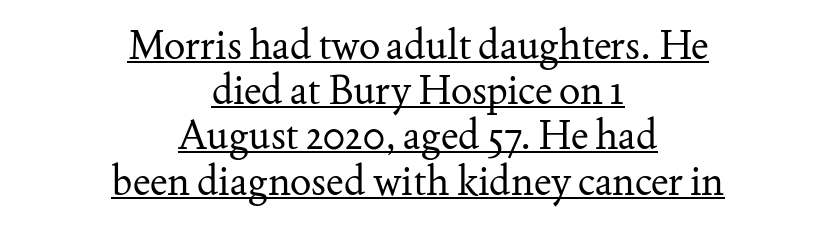
{"serif": "yes", "italic": "no", "bold": "no", "weight": "regular", "width": "normal", "stroke_contrast": "medium", "x_height": "small", "monospaced": "no", "underline": "yes", "align": "center", "line_spacing": "tight", "line_spacing_ratio": 1.13, "letter_spacing": "normal", "letter_spacing_em": 0.0, "glyph_px": 40}
